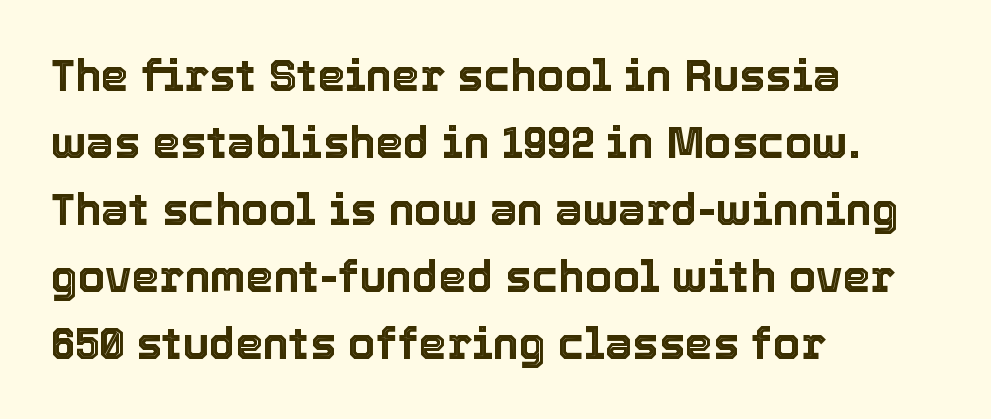
The image shows 44 px text type, upright; set left-aligned, normal line spacing (1.52x), normal letter spacing, not underlined; a medium x-height.
